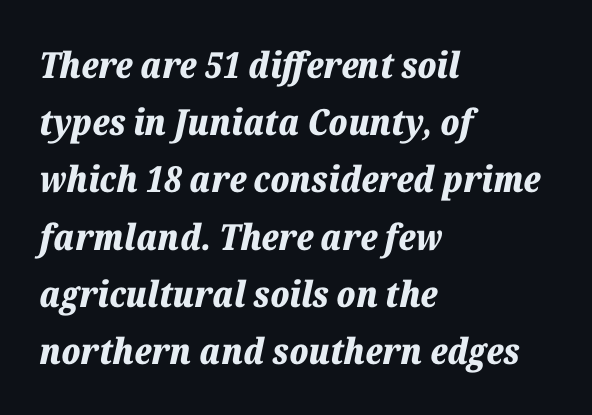
{"italic": "yes", "lean": "right", "slant_degrees": 12, "bold": "yes", "weight": "bold", "width": "normal", "stroke_contrast": "low", "x_height": "medium", "monospaced": "no", "underline": "no", "align": "left", "line_spacing": "normal", "line_spacing_ratio": 1.59, "letter_spacing": "normal", "letter_spacing_em": 0.0, "glyph_px": 36}
